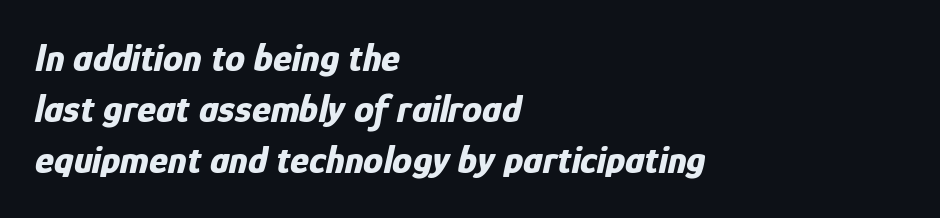
{"italic": "yes", "lean": "right", "slant_degrees": 12, "bold": "yes", "weight": "bold", "width": "condensed", "stroke_contrast": "low", "x_height": "medium", "monospaced": "no", "underline": "no", "align": "left", "line_spacing": "normal", "line_spacing_ratio": 1.28, "letter_spacing": "normal", "letter_spacing_em": 0.0, "glyph_px": 40}
